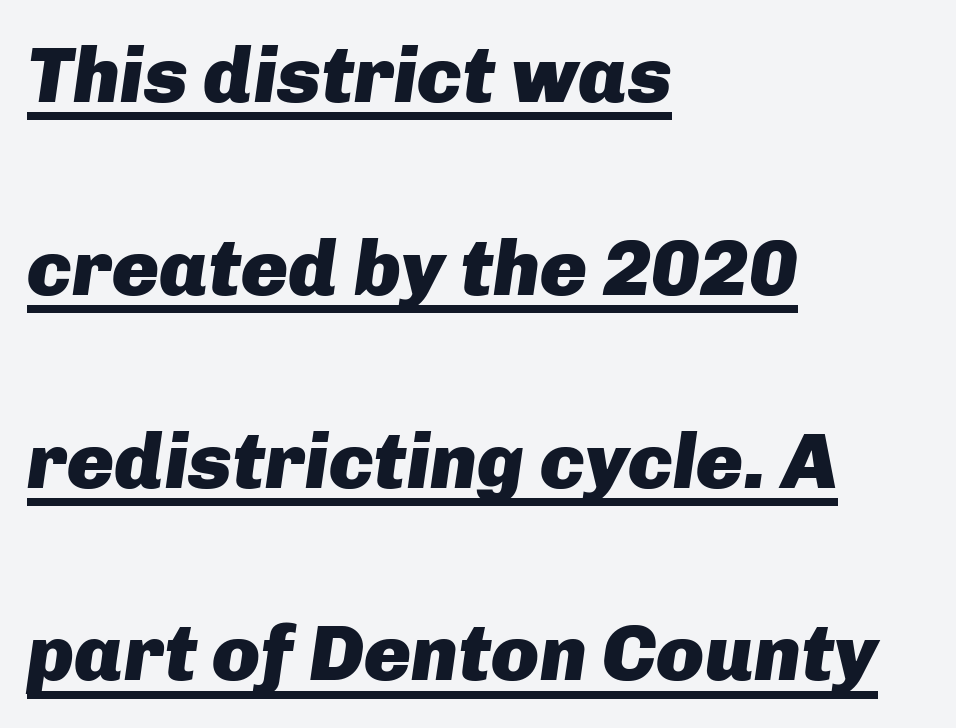
Q: Is the text bold? A: Yes.
Q: Is the text italic (slanted)? A: Yes, it leans right by about 8 degrees.
Q: Is the text underlined? A: Yes.
Q: How is the paragraph aligned? A: Left-aligned.
Q: Is the spacing between letters normal or unusually wide? A: Normal.
Q: Is the spacing between lines tight, normal or loose? A: Loose.
Q: Width (condensed, normal, or wide)? A: Normal.
Q: Stroke contrast? A: Low.
Q: x-height? A: Medium.
Q: Monospaced? A: No.
